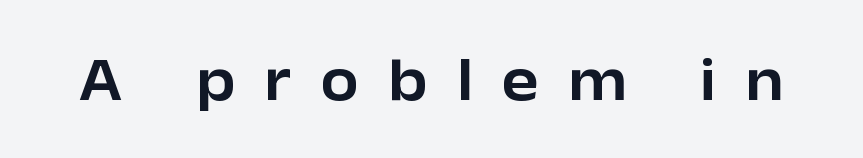
The image shows 61 px sans-serif type, upright; set unusually wide letter spacing (+0.48 em), not underlined; low stroke contrast and a medium x-height.
